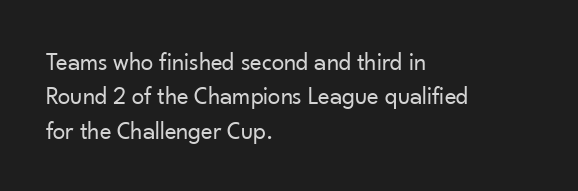
The image shows 25 px text type, upright; set left-aligned, normal line spacing (1.38x), normal letter spacing, not underlined.
